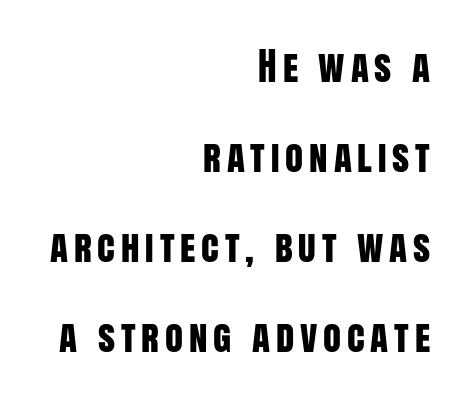
The passage is arranged like a letterhead date or caption credit — flush right. The designer went with a sans here, leaving each stem footless. This sample has the flowing, uneven cadence of proportional lettering. If you drew a line through each stem, it would be perfectly vertical.
